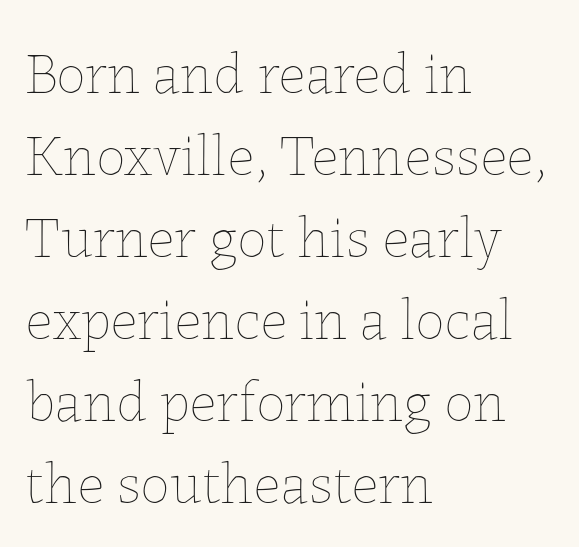
This sample is left-justified, so line endings fall wherever the words run out. The glyphs are unaccompanied by any horizontal stroke below them. Think of a printed novel: that variable character pitch is what you see here. Italic? Not at all — the glyphs are vertical. Compared with a typical body face, this is equally light or lighter still.
